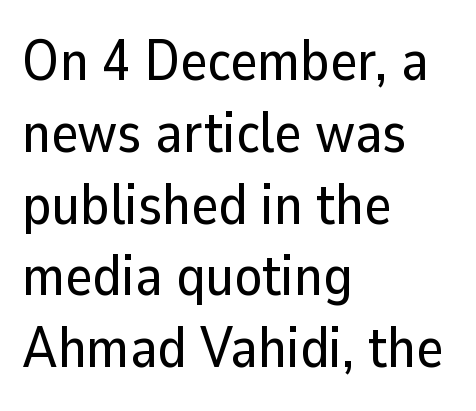
Q: Is the text italic (slanted)? A: No, it is upright.
Q: Is the typeface a serif or a sans-serif typeface? A: Sans-serif.
Q: Is the text underlined? A: No.
Q: How is the paragraph aligned? A: Left-aligned.
Q: Is the spacing between letters normal or unusually wide? A: Normal.
Q: Is the spacing between lines tight, normal or loose? A: Normal.
Q: Width (condensed, normal, or wide)? A: Normal.
Q: Stroke contrast? A: Low.
Q: x-height? A: Medium.
Q: Monospaced? A: No.
